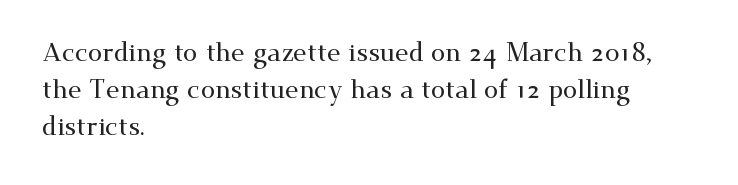
Inter-character spacing is left at the font's built-in metrics. Bare-footed words on every line. Every stem runs plumb, perpendicular to the baseline. Line spacing here is normal. Every row of glyphs begins at an identical x-position on the left.
